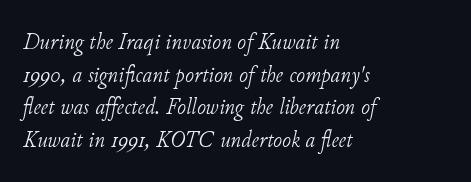
Leading matches the norm, producing a regular column. The compositor pushed each line to the left boundary. Anything drawn beneath the words? Only blank space. On a weight scale, this lands at 450 or below. What stands out about the letter spacing? Nothing — it is the standard amount. Emphasis-style slanted type is in use.
